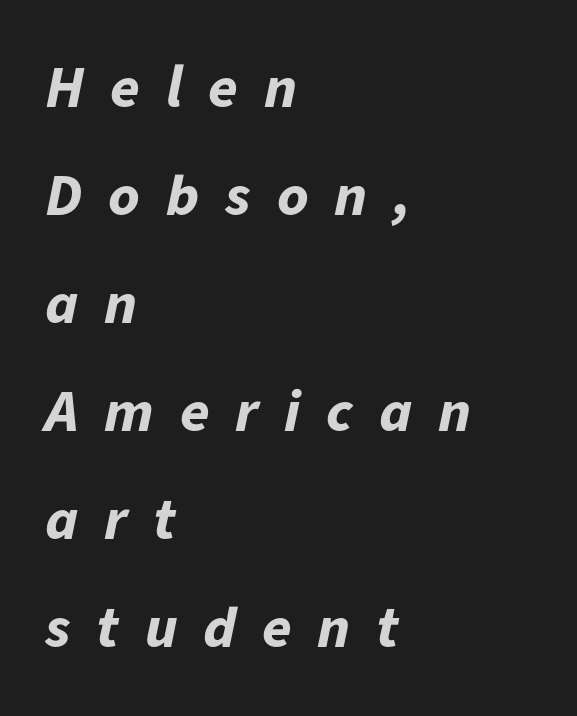
The image shows 60 px bold type, italic (leaning right); set left-aligned, line spacing 1.8x, unusually wide letter spacing (+0.43 em), not underlined; low stroke contrast and a medium x-height.
